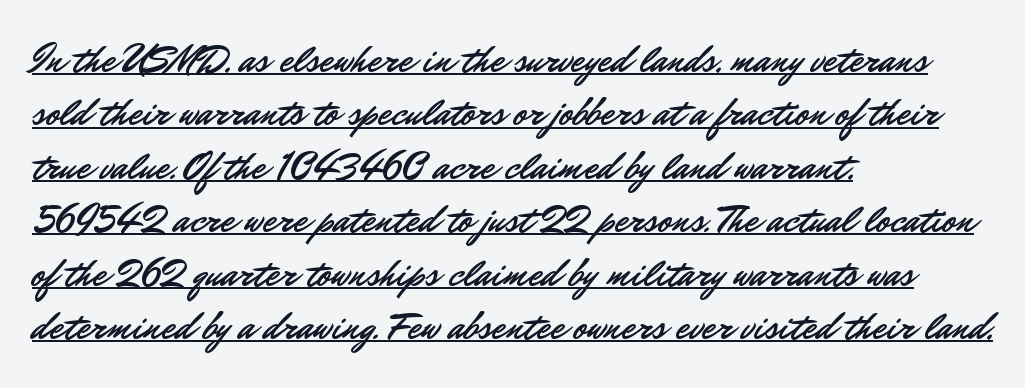
Letter spacing: default. Stroke terminals: plain, sans-serif. The rag falls on the right side of this text block. Compared with typical paragraphs, the rows here are spaced about the same.
